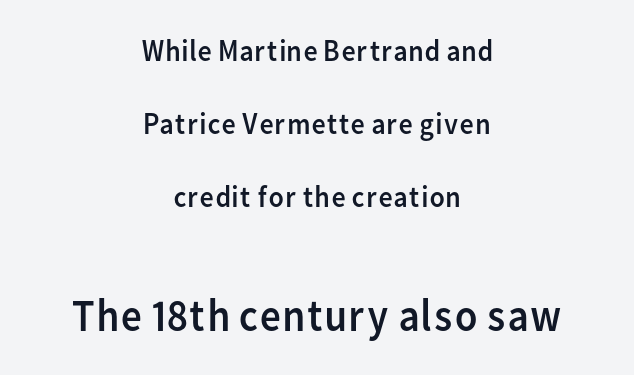
{"serif": "no", "italic": "no", "bold": "no", "weight": "regular", "width": "normal", "stroke_contrast": "low", "x_height": "medium", "monospaced": "no", "underline": "no", "align": "center", "line_spacing": "loose", "line_spacing_ratio": 2.35, "letter_spacing": "normal", "letter_spacing_em": 0.0, "larger_block": "second", "size_ratio": 1.48, "glyph_px": 46}
